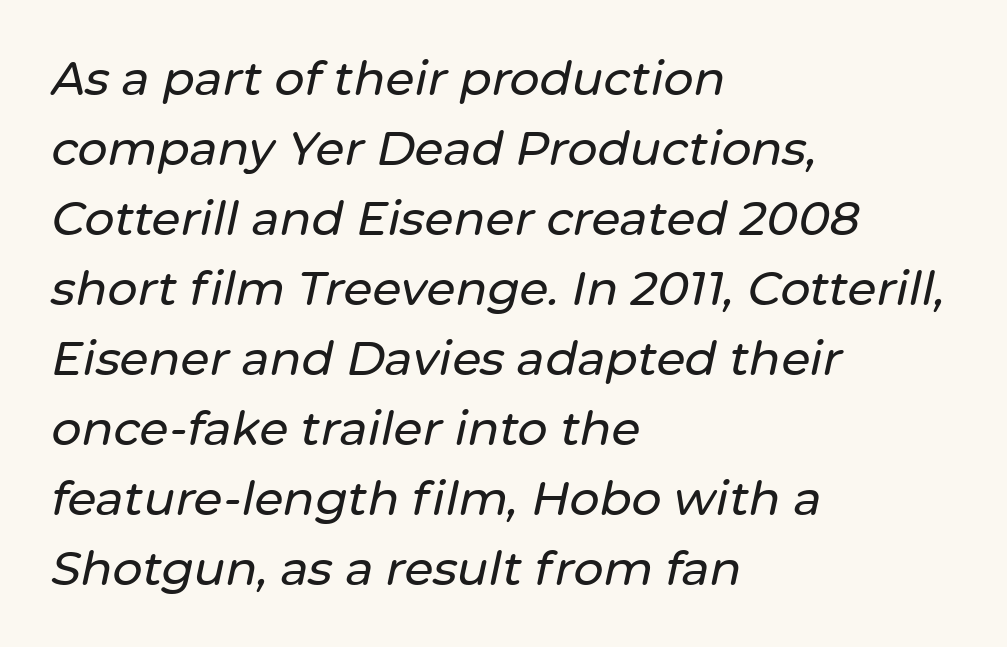
The image shows 47 px text type, italic (leaning right); set left-aligned, normal line spacing (1.49x), normal letter spacing, not underlined; low stroke contrast and a medium x-height.
